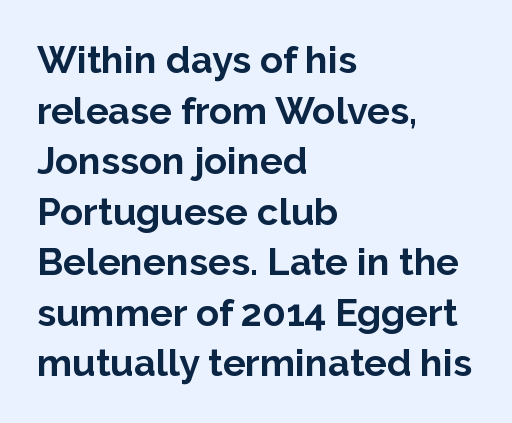
{"serif": "no", "italic": "no", "bold": "yes", "weight": "bold", "width": "normal", "stroke_contrast": "low", "x_height": "medium", "monospaced": "no", "underline": "no", "align": "left", "line_spacing": "normal", "line_spacing_ratio": 1.33, "letter_spacing": "normal", "letter_spacing_em": 0.0, "glyph_px": 38}
